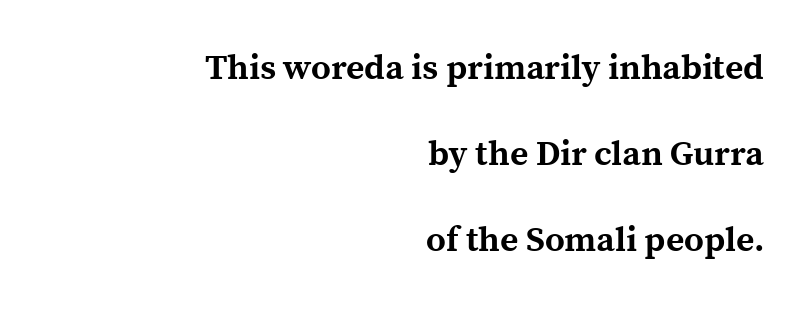
{"serif": "yes", "italic": "no", "bold": "yes", "weight": "bold", "width": "normal", "x_height": "medium", "monospaced": "no", "underline": "no", "align": "right", "line_spacing": "loose", "line_spacing_ratio": 2.46, "letter_spacing": "normal", "letter_spacing_em": 0.0, "glyph_px": 35}
